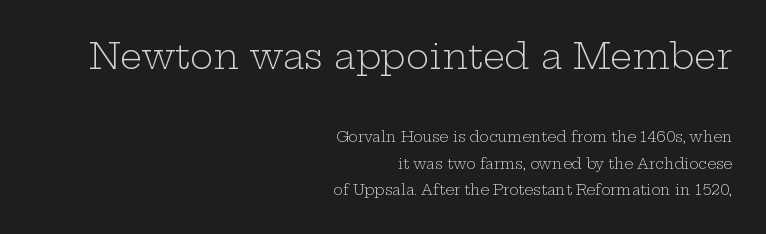
Q: Is the text bold? A: No.
Q: Is the text italic (slanted)? A: No, it is upright.
Q: Is the typeface a serif or a sans-serif typeface? A: Serif.
Q: Is the text underlined? A: No.
Q: How is the paragraph aligned? A: Right-aligned.
Q: Is the spacing between letters normal or unusually wide? A: Normal.
Q: Which block of text is set in a larger size, the first (top) or the second (bottom)? A: The first (top) one.
Q: Width (condensed, normal, or wide)? A: Wide.
Q: Stroke contrast? A: Low.
Q: x-height? A: Medium.
Q: Monospaced? A: No.
